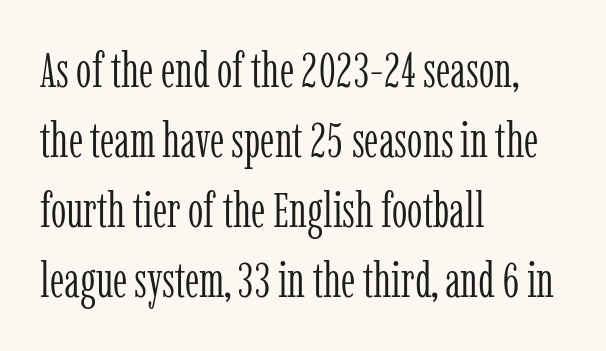
The image shows 49 px light, condensed serif type, upright; set left-aligned, normal line spacing (1.43x), normal letter spacing, not underlined; low stroke contrast and a medium x-height.
